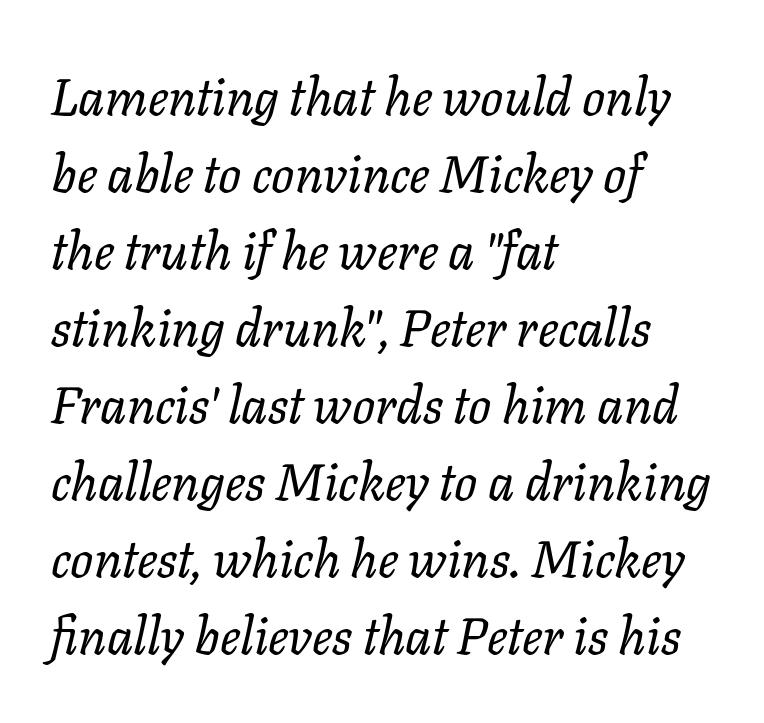
Whoever set this chose a conventional vertical rhythm. A typesetter would call this proportional, since set widths differ per character. Notice how the passage keeps a crisp vertical edge on the left only. The gaps between neighbouring characters are ordinary and unremarkable. The strip under each line holds only bare page. Weight: not bold — regular or lighter.
